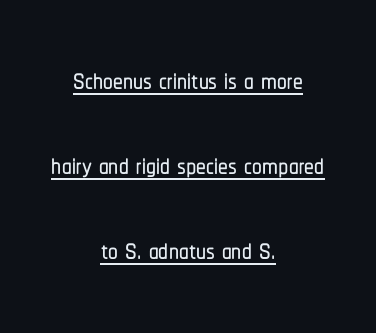
Q: Is the text italic (slanted)? A: No, it is upright.
Q: Is the typeface a serif or a sans-serif typeface? A: Sans-serif.
Q: Is the text underlined? A: Yes.
Q: How is the paragraph aligned? A: Centered.
Q: Is the spacing between letters normal or unusually wide? A: Normal.
Q: Is the spacing between lines tight, normal or loose? A: Loose.
Q: Width (condensed, normal, or wide)? A: Condensed.
Q: Stroke contrast? A: Low.
Q: x-height? A: Medium.
Q: Monospaced? A: No.
